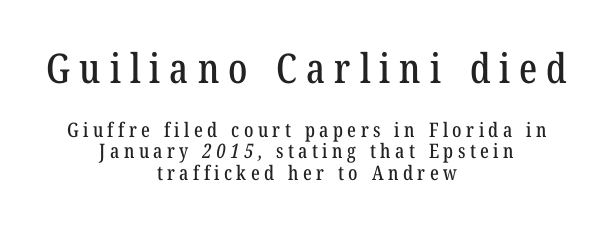
The image shows 41 px condensed serif type; set centered, tight line spacing (1.06x), unusually wide letter spacing (+0.22 em), not underlined; the first (top) block is 2.05x larger; low stroke contrast and a medium x-height.
